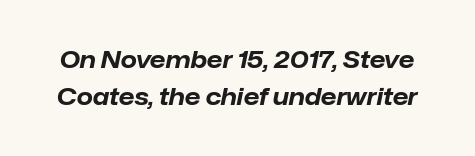
Q: Is the text bold? A: Yes.
Q: Is the text italic (slanted)? A: Yes, it leans right by about 12 degrees.
Q: Is the text underlined? A: No.
Q: Is the spacing between letters normal or unusually wide? A: Normal.
Q: Is the spacing between lines tight, normal or loose? A: Normal.
